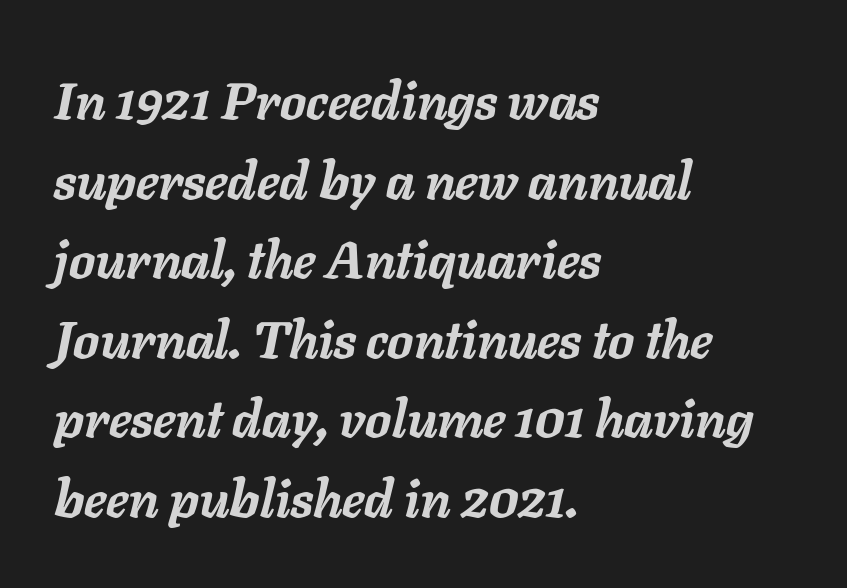
The image shows 52 px semibold type, italic (leaning right); set left-aligned, normal line spacing (1.53x), normal letter spacing, not underlined; low stroke contrast and a medium x-height.
